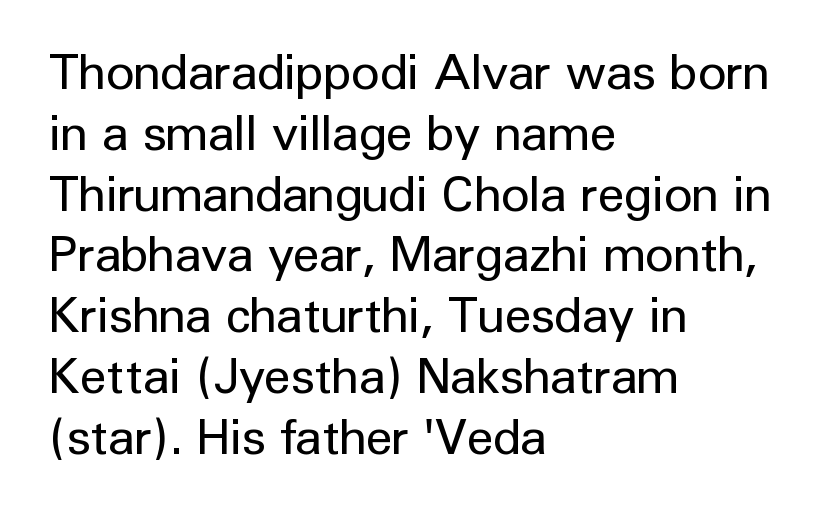
Q: Is the text bold? A: No.
Q: Is the text italic (slanted)? A: No, it is upright.
Q: Is the typeface a serif or a sans-serif typeface? A: Sans-serif.
Q: Is the text underlined? A: No.
Q: How is the paragraph aligned? A: Left-aligned.
Q: Is the spacing between letters normal or unusually wide? A: Normal.
Q: Width (condensed, normal, or wide)? A: Normal.
Q: Stroke contrast? A: Low.
Q: x-height? A: Medium.
Q: Monospaced? A: No.
